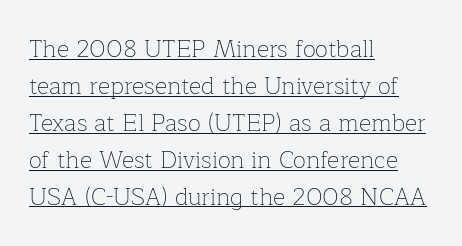
{"italic": "no", "bold": "no", "underline": "yes", "align": "left", "line_spacing": "normal", "line_spacing_ratio": 1.54, "letter_spacing": "normal", "letter_spacing_em": 0.0, "glyph_px": 24}
